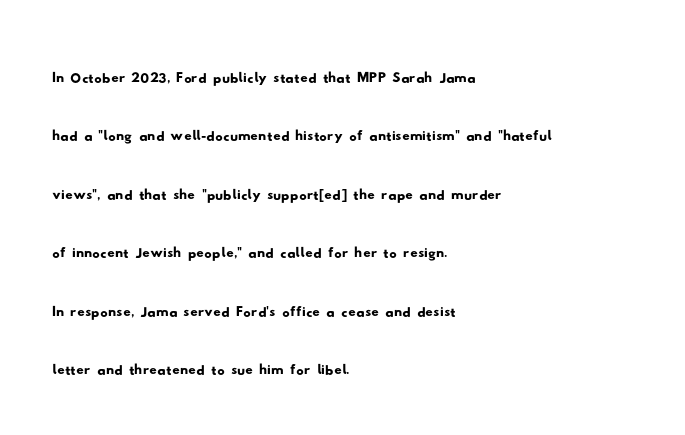
The letters carry no serifs — their stems end cleanly without finishing strokes. Baseline-to-baseline distance is the conventional proportion of letter height. Clear beneath every line of the passage. Do the characters align in a grid? No, the font is proportional. Where is the straight margin? On the left.
